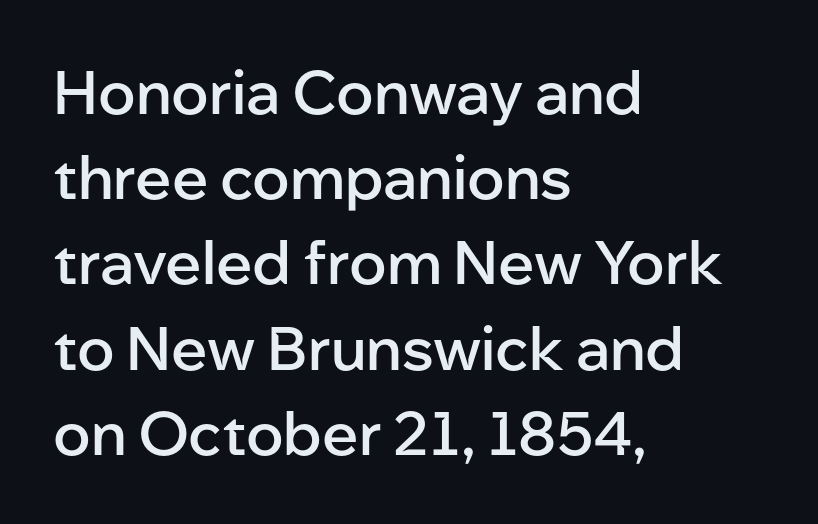
In terms of letterform style, serifs are entirely absent. The letters stand straight up with perfectly vertical stems. Each glyph is drawn with semibold strokes, heavier than normal yet not fully bold. The line-height multiplier appears to be the usual default. Think of a printed novel: that variable character pitch is what you see here. Observe the ordinary spacing: letters are neighbours, not strangers.
